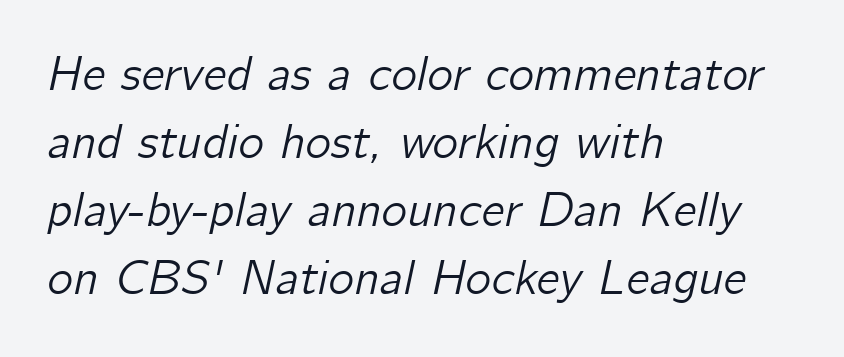
The ragged edge is on the right, which tells us the setting is flush left. Rows of type keep a routine distance in the vertical direction. The line texture is even and compact thanks to regular tracking. Spacing verdict: proportional, widths tailored to each character. Does the lettering tilt? It does — this is italic. Any mark beneath the type? The region is blank.
